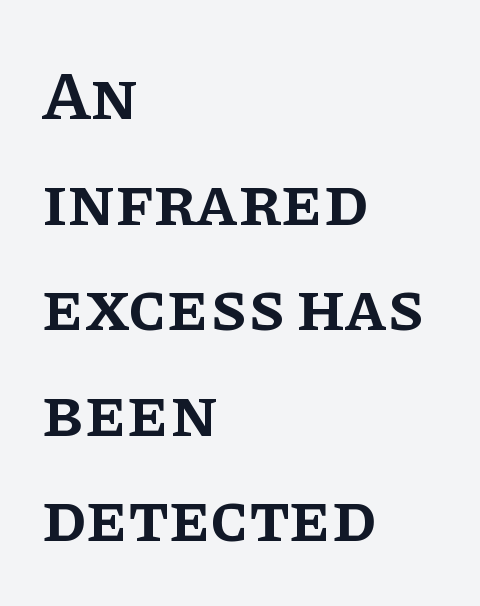
Q: Is the text bold? A: Semi-bold.
Q: Is the text italic (slanted)? A: No, it is upright.
Q: Is the typeface a serif or a sans-serif typeface? A: Serif.
Q: Is the text underlined? A: No.
Q: How is the paragraph aligned? A: Left-aligned.
Q: Is the spacing between letters normal or unusually wide? A: Normal.
Q: Is the spacing between lines tight, normal or loose? A: Normal.
Q: Width (condensed, normal, or wide)? A: Normal.
Q: Stroke contrast? A: Low.
Q: x-height? A: Large.
Q: Monospaced? A: No.
